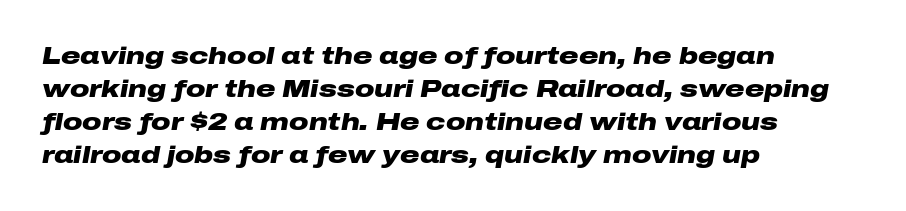
Each new line begins a customary step beneath the previous one. The lines are quadded left. Descenders are the only things crossing below the line. A typesetter would mark this as italic.
